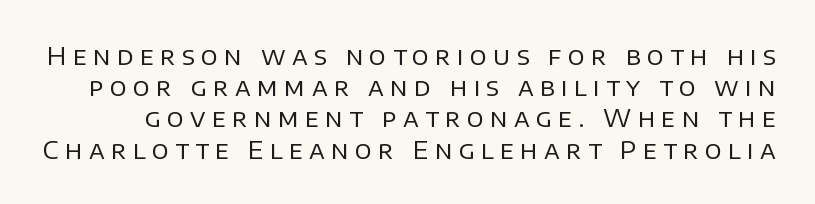
Q: Is the text bold? A: No.
Q: Is the text italic (slanted)? A: No, it is upright.
Q: Is the text underlined? A: No.
Q: Is the spacing between letters normal or unusually wide? A: Unusually wide.
Q: Is the spacing between lines tight, normal or loose? A: Normal.
